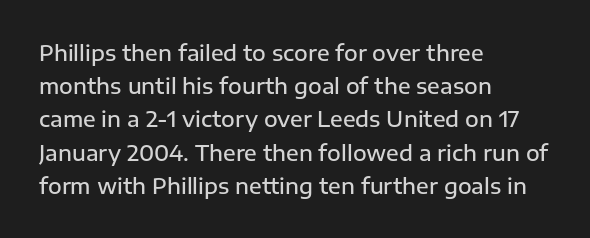
A typesetter would call this zero additional tracking. The foot of each line stays bare and open. Whoever set this chose a conventional vertical rhythm. Short and long lines alike share a common starting point at left. Stems and bowls a touch heavier than normal — semibold. The lettering stays uniformly vertical, giving the passage a roman look.
